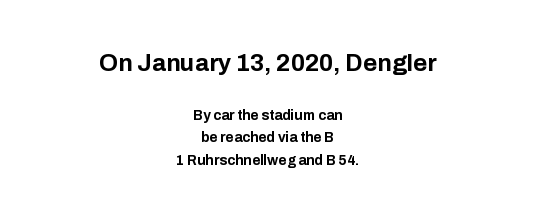
{"italic": "no", "bold": "yes", "underline": "no", "align": "center", "line_spacing": "normal", "line_spacing_ratio": 1.61, "letter_spacing": "normal", "letter_spacing_em": 0.0, "larger_block": "first", "size_ratio": 1.71, "glyph_px": 24}
